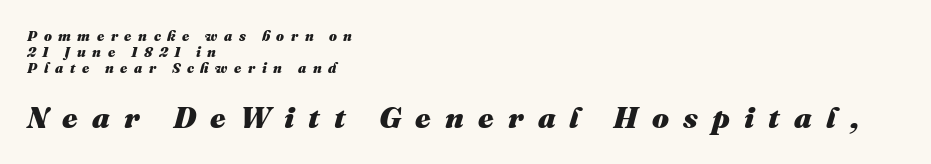
The image shows 30 px heavy type, italic (leaning right); set left-aligned, tight line spacing (1.13x), unusually wide letter spacing (+0.47 em), not underlined; the second (bottom) block is 2.14x larger; medium stroke contrast and a medium x-height.
